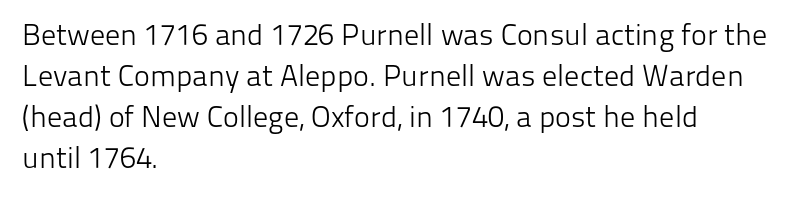
The image shows 30 px light sans-serif type, upright; set left-aligned, normal line spacing (1.37x), normal letter spacing, not underlined; low stroke contrast and a medium x-height.
